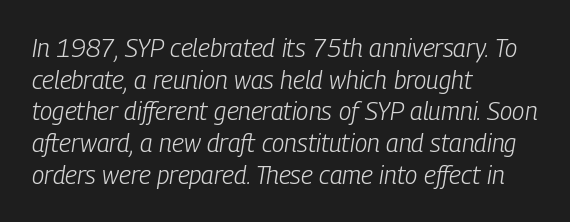
Q: Is the text bold? A: No.
Q: Is the text italic (slanted)? A: Yes, it leans right by about 9 degrees.
Q: Is the text underlined? A: No.
Q: How is the paragraph aligned? A: Left-aligned.
Q: Is the spacing between letters normal or unusually wide? A: Normal.
Q: Is the spacing between lines tight, normal or loose? A: Normal.
